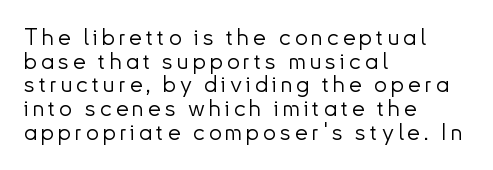
Q: Is the text bold? A: No.
Q: Is the text italic (slanted)? A: No, it is upright.
Q: Is the text underlined? A: No.
Q: How is the paragraph aligned? A: Left-aligned.
Q: Is the spacing between lines tight, normal or loose? A: Tight.
